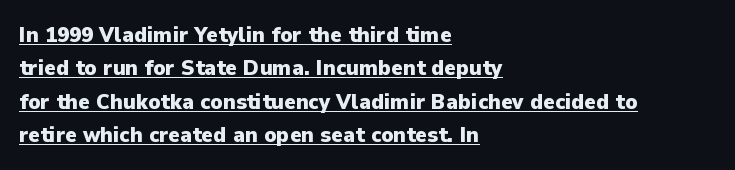
The image shows 22 px bold type, upright; set left-aligned, normal line spacing (1.52x), normal letter spacing, underlined.
